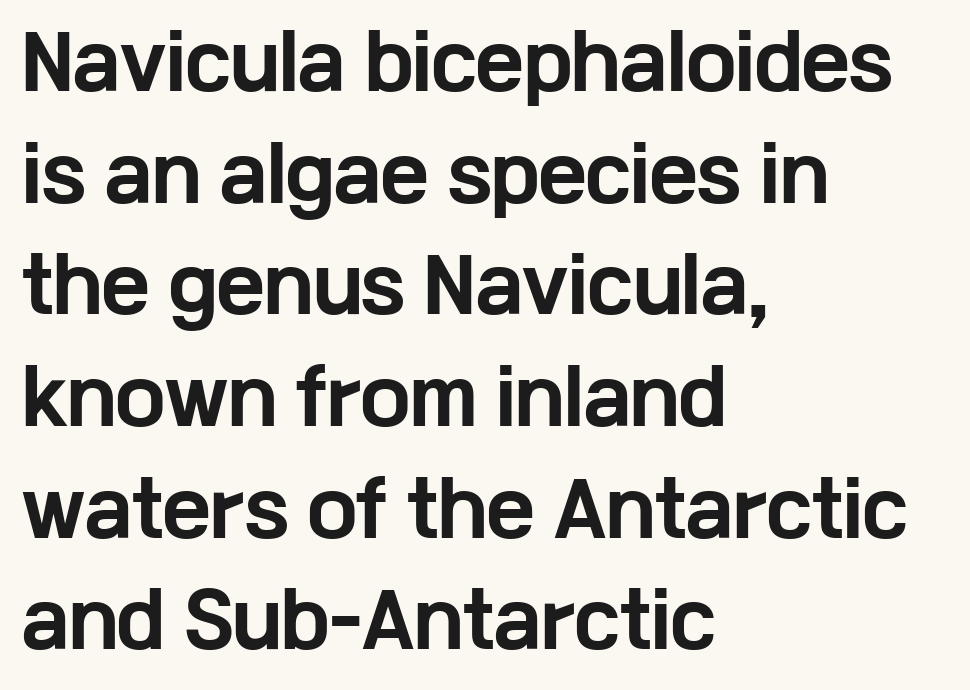
The image shows 73 px bold, wide sans-serif type, upright; set left-aligned, normal line spacing (1.53x), normal letter spacing, not underlined; low stroke contrast and a medium x-height.
